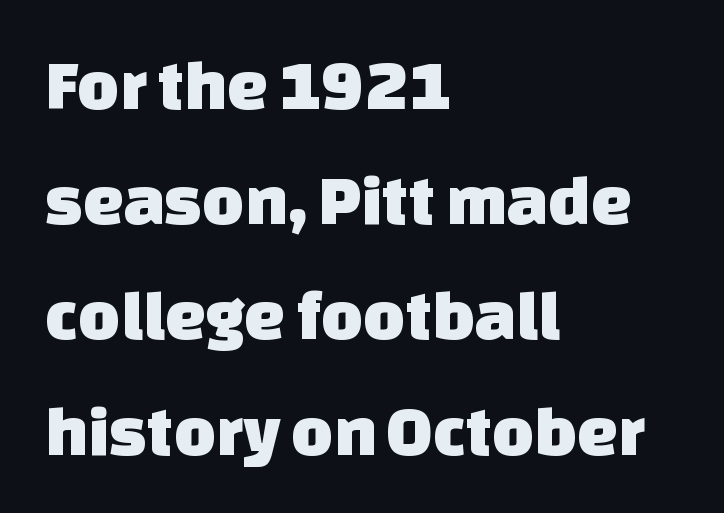
The image shows 72 px sans-serif type; set left-aligned, normal line spacing (1.6x), normal letter spacing, not underlined; low stroke contrast and a large x-height.
